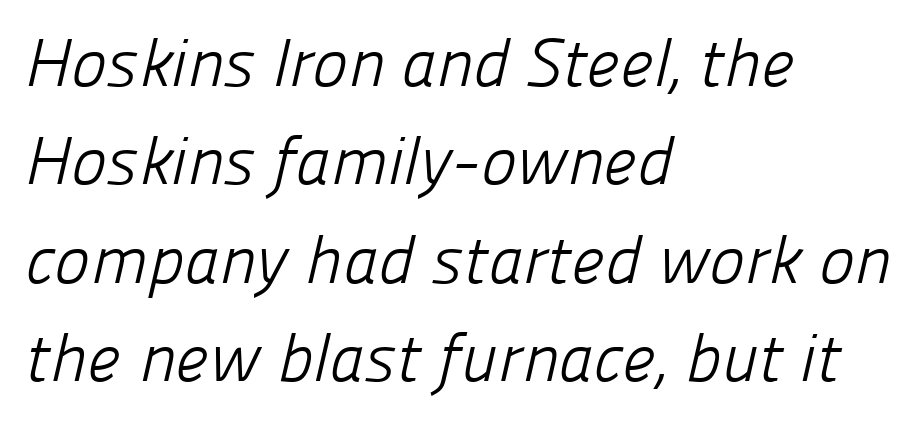
Nope, no serifs anywhere on these letters. Clear beneath every line of the passage. No heavy texture on the line: the type isn't bold. Students, observe: this is what conventionally led text looks like. The horizontal fit of the characters is conventional and even.
